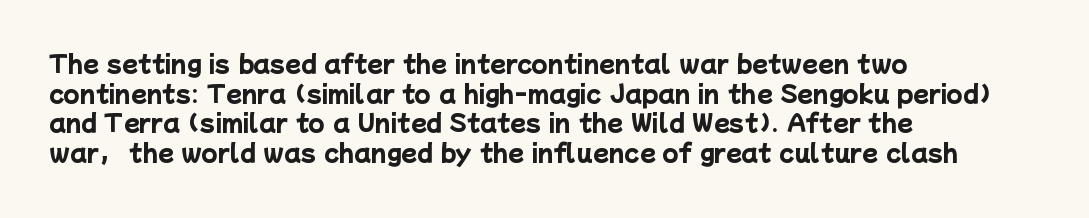
{"bold": "yes", "underline": "no", "align": "left", "line_spacing": "normal", "line_spacing_ratio": 1.29, "letter_spacing": "normal", "letter_spacing_em": 0.0, "glyph_px": 23}
